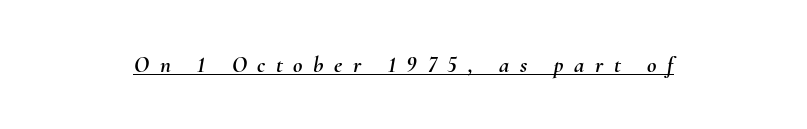
{"italic": "yes", "lean": "right", "slant_degrees": 10, "underline": "yes", "letter_spacing": "wide", "letter_spacing_em": 0.46, "glyph_px": 23}
